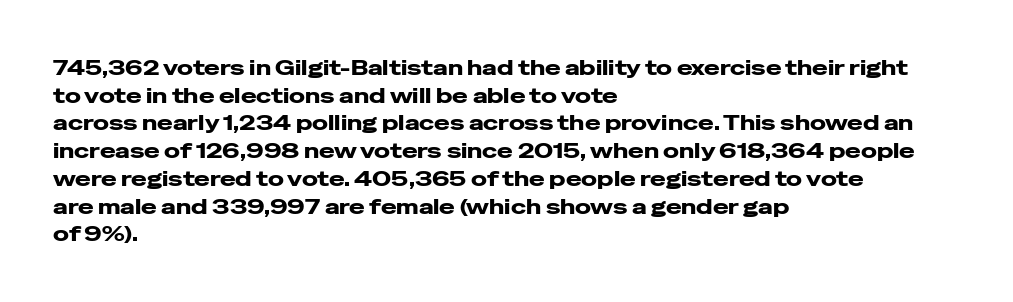
{"italic": "no", "underline": "no", "align": "left", "line_spacing": "normal", "line_spacing_ratio": 1.32, "letter_spacing": "normal", "letter_spacing_em": 0.0, "glyph_px": 21}
